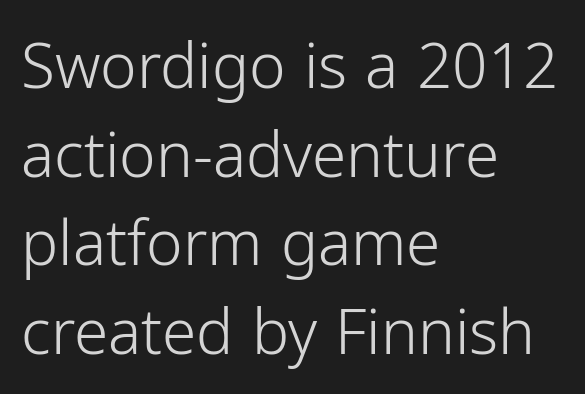
Q: Is the text bold? A: No.
Q: Is the text italic (slanted)? A: No, it is upright.
Q: Is the typeface a serif or a sans-serif typeface? A: Sans-serif.
Q: Is the text underlined? A: No.
Q: How is the paragraph aligned? A: Left-aligned.
Q: Is the spacing between letters normal or unusually wide? A: Normal.
Q: Is the spacing between lines tight, normal or loose? A: Normal.
Q: Width (condensed, normal, or wide)? A: Normal.
Q: Stroke contrast? A: Low.
Q: x-height? A: Medium.
Q: Monospaced? A: No.
